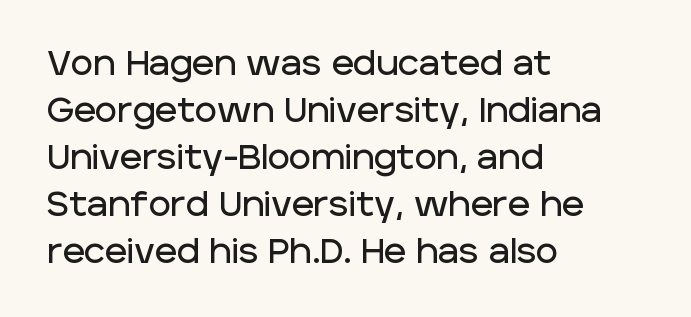
Q: Is the text italic (slanted)? A: No, it is upright.
Q: Is the typeface a serif or a sans-serif typeface? A: Sans-serif.
Q: Is the text underlined? A: No.
Q: How is the paragraph aligned? A: Left-aligned.
Q: Is the spacing between letters normal or unusually wide? A: Normal.
Q: Is the spacing between lines tight, normal or loose? A: Normal.
Q: Width (condensed, normal, or wide)? A: Normal.
Q: Stroke contrast? A: Low.
Q: x-height? A: Large.
Q: Monospaced? A: No.
